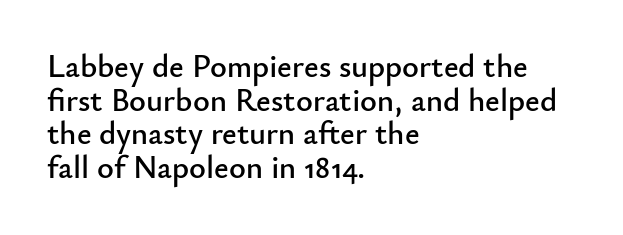
The image shows 32 px sans-serif type, upright; set left-aligned, tight line spacing (1.05x), normal letter spacing, not underlined; low stroke contrast and a small x-height.
